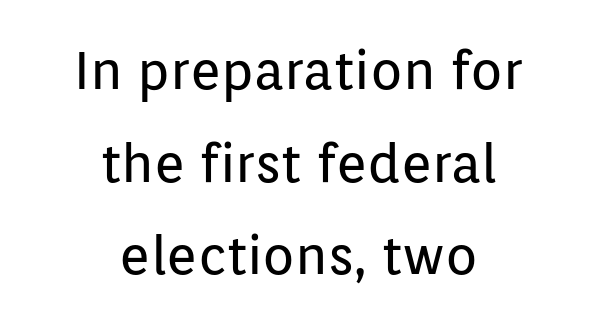
{"serif": "no", "italic": "no", "bold": "no", "weight": "regular", "width": "normal", "stroke_contrast": "low", "x_height": "medium", "monospaced": "no", "underline": "no", "align": "center", "line_spacing_ratio": 1.75, "letter_spacing": "normal", "letter_spacing_em": 0.0, "glyph_px": 53}
